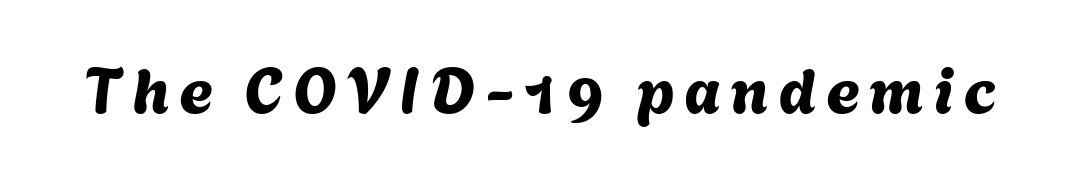
{"serif": "no", "width": "normal", "stroke_contrast": "medium", "x_height": "medium", "monospaced": "no", "underline": "no", "glyph_px": 65}
